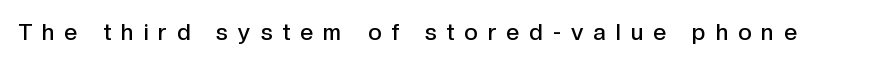
The image shows 23 px text type, upright; set unusually wide letter spacing (+0.44 em), not underlined.
